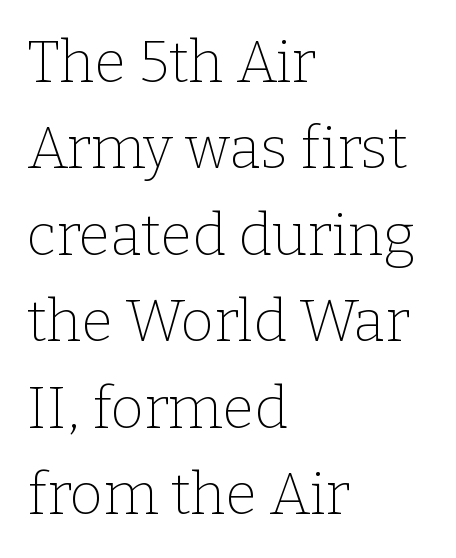
Q: Is the text bold? A: No.
Q: Is the text italic (slanted)? A: No, it is upright.
Q: Is the typeface a serif or a sans-serif typeface? A: Serif.
Q: Is the text underlined? A: No.
Q: How is the paragraph aligned? A: Left-aligned.
Q: Is the spacing between letters normal or unusually wide? A: Normal.
Q: Is the spacing between lines tight, normal or loose? A: Normal.
Q: Width (condensed, normal, or wide)? A: Normal.
Q: Stroke contrast? A: Low.
Q: x-height? A: Medium.
Q: Monospaced? A: No.
